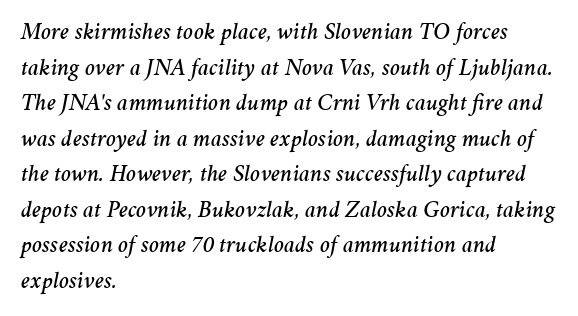
The type is set solid horizontally, with unmodified tracking. Notice how descenders clear the ascenders below comfortably — that's standard leading. Descender tails drop into unmarked territory. The rag falls on the right side of this text block.
